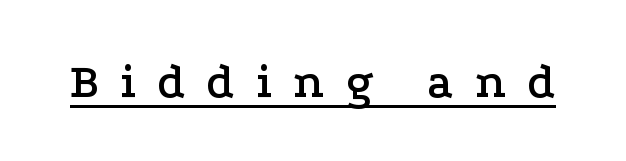
{"serif": "yes", "italic": "no", "width": "wide", "stroke_contrast": "low", "x_height": "medium", "monospaced": "no", "underline": "yes", "letter_spacing": "wide", "letter_spacing_em": 0.43, "glyph_px": 49}
